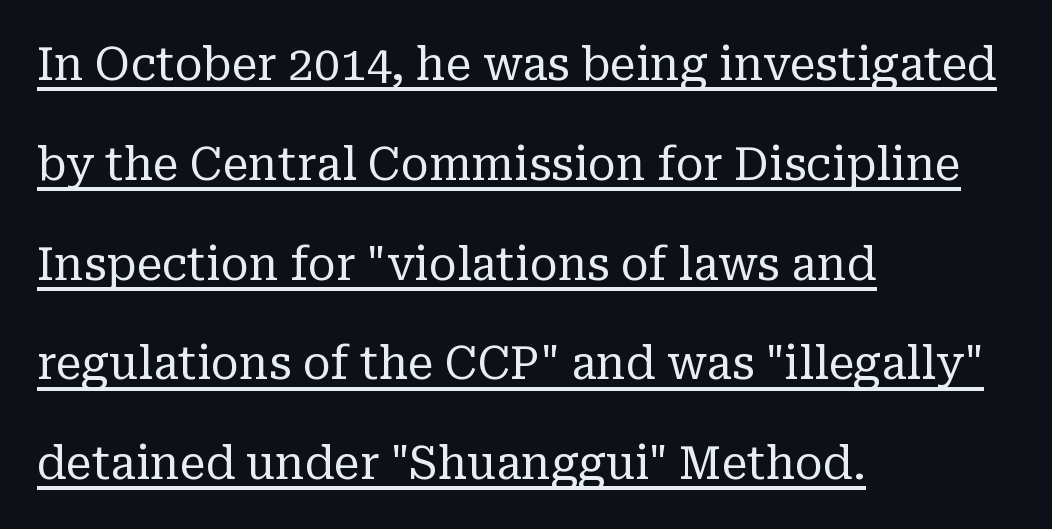
{"serif": "yes", "italic": "no", "bold": "no", "weight": "regular", "width": "normal", "stroke_contrast": "low", "x_height": "medium", "monospaced": "no", "underline": "yes", "align": "left", "line_spacing": "loose", "line_spacing_ratio": 2.17, "letter_spacing": "normal", "letter_spacing_em": 0.0, "glyph_px": 46}
